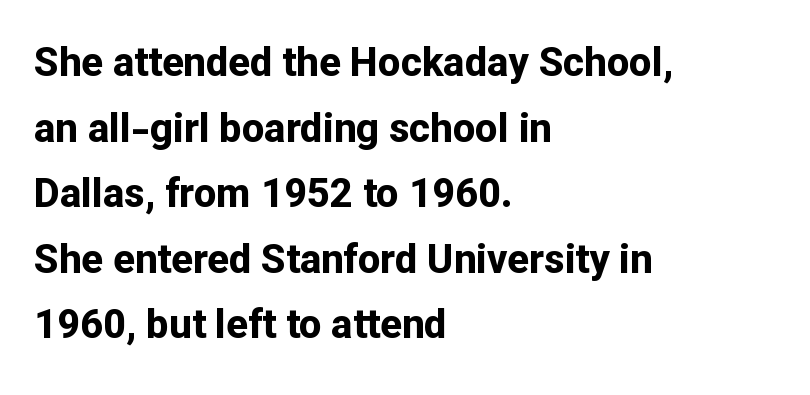
{"serif": "no", "italic": "no", "bold": "yes", "weight": "bold", "width": "normal", "stroke_contrast": "low", "x_height": "medium", "monospaced": "no", "underline": "no", "align": "left", "line_spacing": "normal", "line_spacing_ratio": 1.64, "letter_spacing": "normal", "letter_spacing_em": 0.0, "glyph_px": 40}
